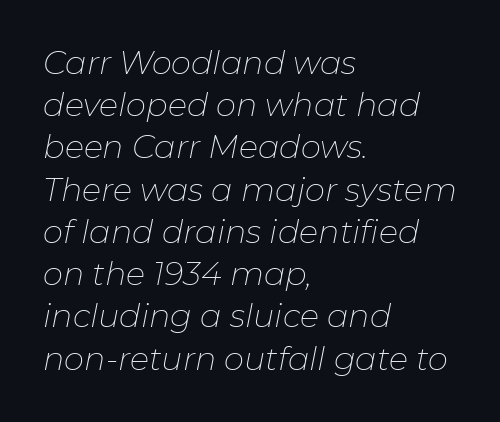
Spacing verdict: proportional, widths tailored to each character. The strip under each line holds only bare page. The font is comparable to plain body text, perhaps lighter. The paragraph shown leans on its left margin. The whole block is typeset with a tilt. The tracking reads as untouched default to a designer's eye.
